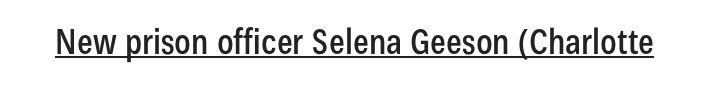
The image shows 35 px condensed sans-serif type, upright; set normal letter spacing, underlined; low stroke contrast and a medium x-height.
